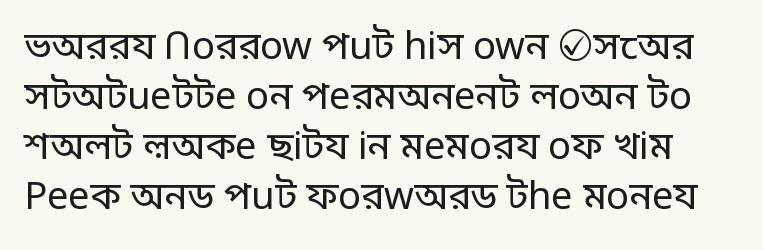
The image shows 38 px regular-weight sans-serif type, upright; set normal line spacing (1.32x), normal letter spacing, not underlined; low stroke contrast and a large x-height.
